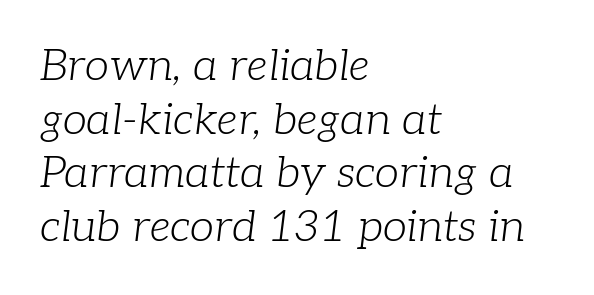
{"serif": "yes", "italic": "yes", "lean": "right", "slant_degrees": 7, "bold": "no", "weight": "light", "width": "normal", "stroke_contrast": "low", "x_height": "medium", "monospaced": "no", "underline": "no", "align": "left", "line_spacing_ratio": 1.22, "letter_spacing": "normal", "letter_spacing_em": 0.0, "glyph_px": 44}
